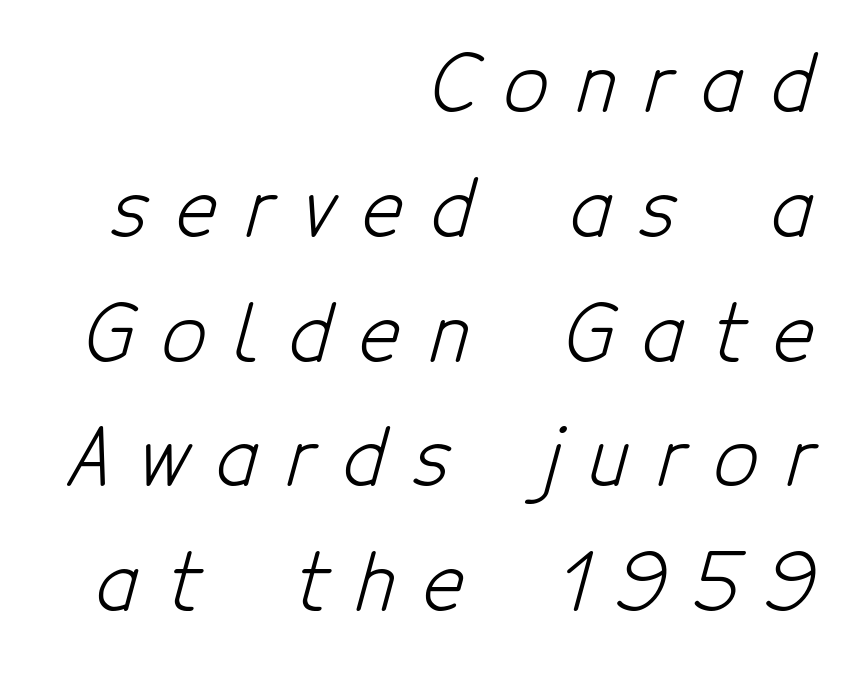
Q: Is the text bold? A: No.
Q: Is the typeface a serif or a sans-serif typeface? A: Sans-serif.
Q: Is the text underlined? A: No.
Q: How is the paragraph aligned? A: Right-aligned.
Q: Is the spacing between letters normal or unusually wide? A: Unusually wide.
Q: Is the spacing between lines tight, normal or loose? A: Normal.
Q: Width (condensed, normal, or wide)? A: Condensed.
Q: Stroke contrast? A: Low.
Q: x-height? A: Medium.
Q: Monospaced? A: No.
